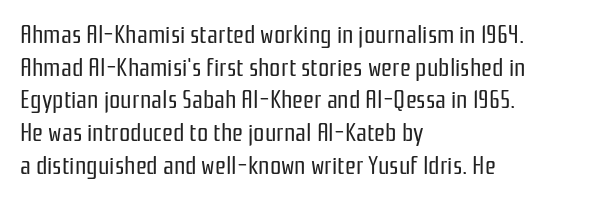
The image shows 25 px text type, upright; set left-aligned, normal line spacing (1.31x), normal letter spacing, not underlined.
